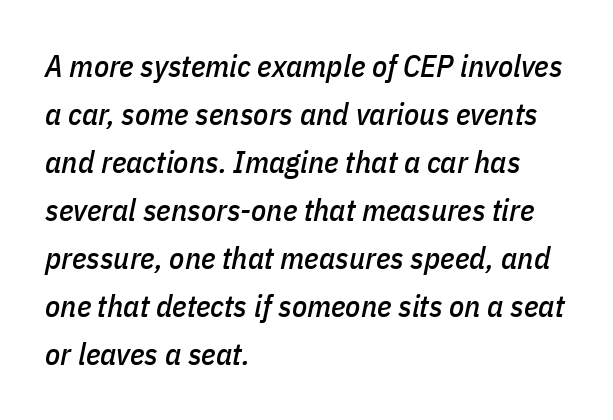
Q: Is the text italic (slanted)? A: Yes, it leans right by about 11 degrees.
Q: Is the text underlined? A: No.
Q: How is the paragraph aligned? A: Left-aligned.
Q: Is the spacing between letters normal or unusually wide? A: Normal.
Q: Is the spacing between lines tight, normal or loose? A: Normal.
Q: Width (condensed, normal, or wide)? A: Condensed.
Q: Stroke contrast? A: Low.
Q: x-height? A: Medium.
Q: Monospaced? A: No.
